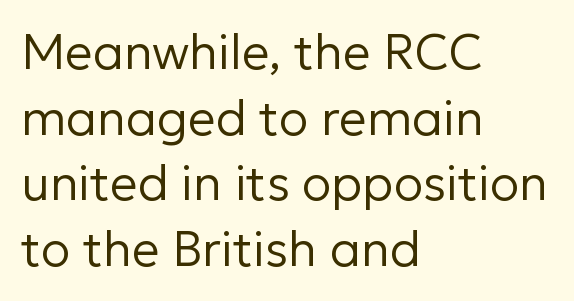
Q: Is the text bold? A: No.
Q: Is the text italic (slanted)? A: No, it is upright.
Q: Is the typeface a serif or a sans-serif typeface? A: Sans-serif.
Q: Is the text underlined? A: No.
Q: How is the paragraph aligned? A: Left-aligned.
Q: Is the spacing between letters normal or unusually wide? A: Normal.
Q: Is the spacing between lines tight, normal or loose? A: Normal.
Q: Width (condensed, normal, or wide)? A: Normal.
Q: Stroke contrast? A: Low.
Q: x-height? A: Medium.
Q: Monospaced? A: No.
